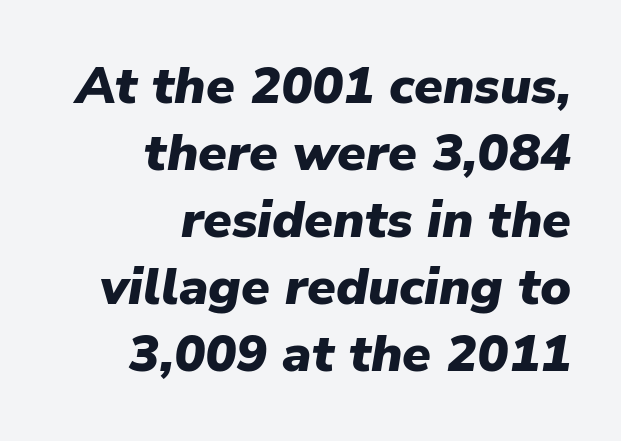
{"italic": "yes", "lean": "right", "slant_degrees": 9, "bold": "yes", "weight": "heavy", "width": "normal", "stroke_contrast": "low", "x_height": "medium", "monospaced": "no", "underline": "no", "align": "right", "line_spacing": "normal", "line_spacing_ratio": 1.29, "letter_spacing": "normal", "letter_spacing_em": 0.0, "glyph_px": 52}
